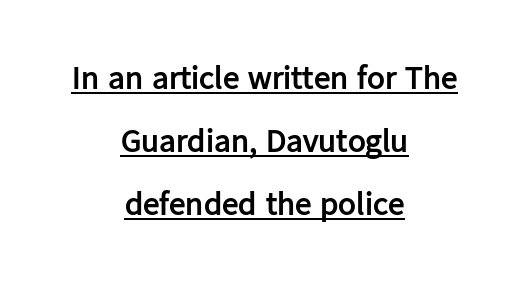
The characters display no serif detailing; their extremities are plain. Characters remain perfectly vertical along every line. Nobody touched the tracking dial on this one. The line-height multiplier appears high, well above default.
